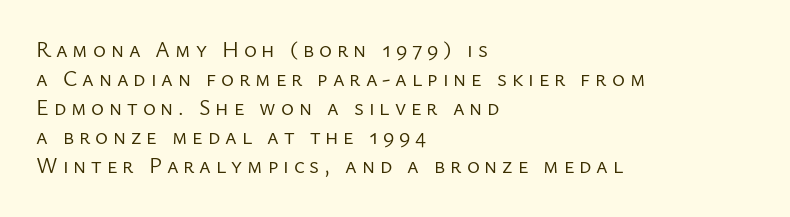
{"italic": "no", "bold": "no", "underline": "no", "align": "left", "line_spacing": "normal", "line_spacing_ratio": 1.32, "letter_spacing": "wide", "letter_spacing_em": 0.22, "glyph_px": 22}
